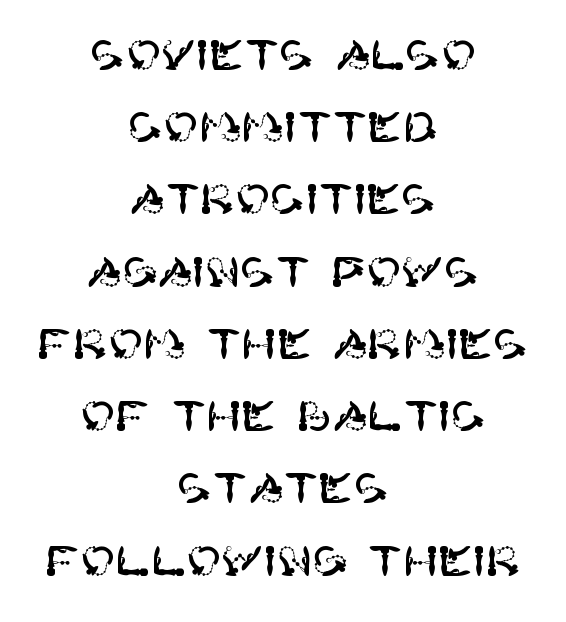
Unlike italic type, these characters show no tilt at all. The passage is arranged like a title page — every line centered. How are the letters spaced? Ordinarily, with no added tracking. No feet cap the strokes, marking this as sans-serif type. Beneath every word, the page is bare.
